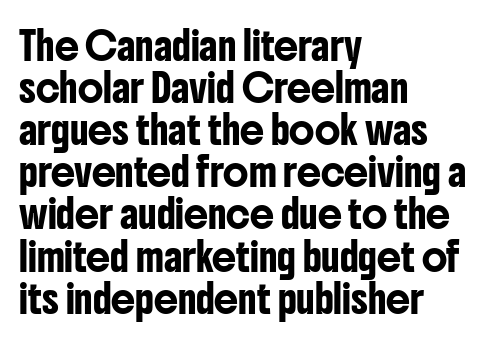
{"italic": "no", "underline": "no", "align": "left", "line_spacing": "normal", "line_spacing_ratio": 1.56, "letter_spacing": "normal", "letter_spacing_em": 0.0, "glyph_px": 27}
